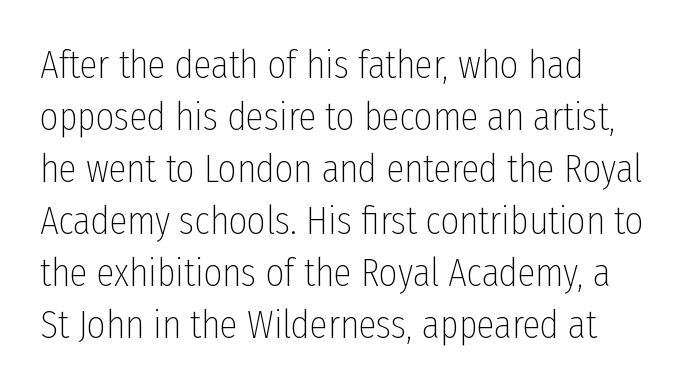
{"serif": "no", "italic": "no", "bold": "no", "weight": "thin", "width": "condensed", "stroke_contrast": "low", "x_height": "medium", "monospaced": "no", "underline": "no", "align": "left", "line_spacing": "normal", "line_spacing_ratio": 1.3, "letter_spacing": "normal", "letter_spacing_em": 0.0, "glyph_px": 40}
